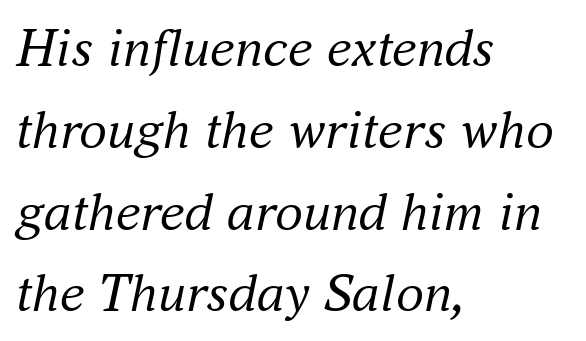
The gap between lines stays unmarked. The typeface has the unassuming heft of standard copy or less. You can tell it's italic because the verticals aren't actually vertical. Font category for this specimen: serif. Interline gaps are of average width in this sample.
